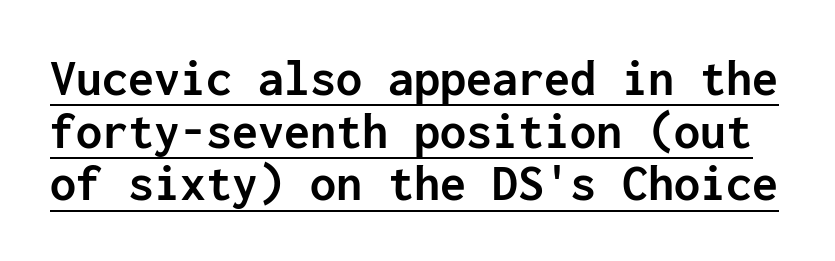
The image shows 52 px semibold sans-serif type, upright, monospaced; set tight line spacing (1.01x), normal letter spacing, underlined; low stroke contrast and a medium x-height.
